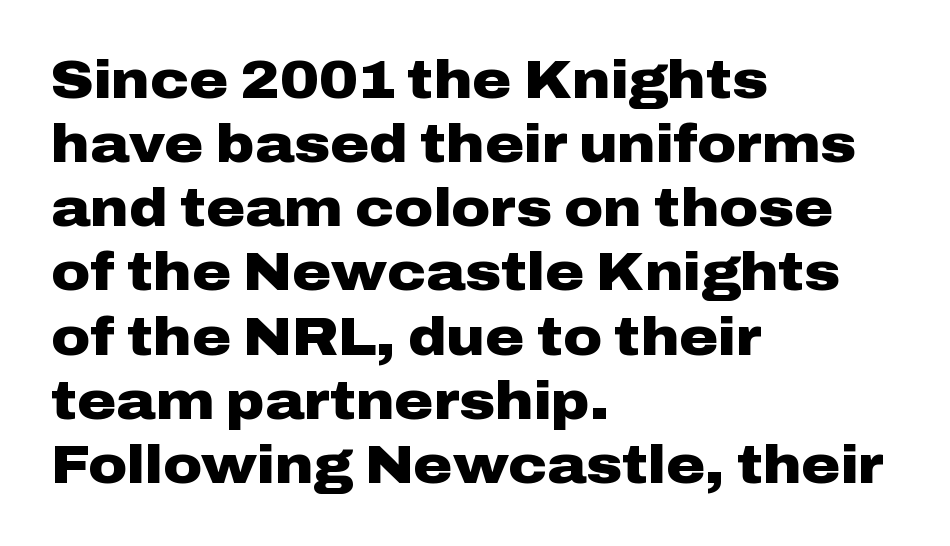
Any mark beneath the type? The region is blank. The passage shown is typeset with a sans-serif family. The rendering anchors every line to the left-hand side. Here the designer chose a conventional face with non-uniform glyph widths. Standard letterfit; no display-style spreading of the glyphs. The typography opts for an upright posture over an oblique one.
